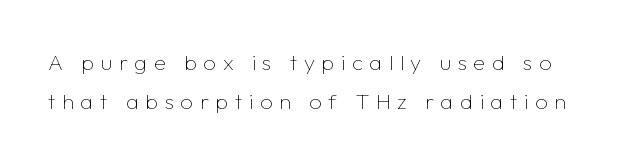
The image shows 22 px text type, upright; set line spacing 1.79x, unusually wide letter spacing (+0.3 em), not underlined.
